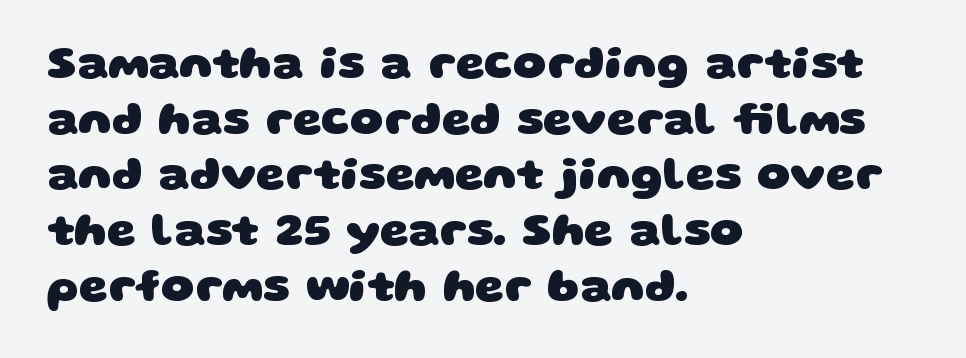
The image shows 46 px heavy, wide sans-serif type; set left-aligned, line spacing 1.21x, normal letter spacing, not underlined; low stroke contrast and a large x-height.
